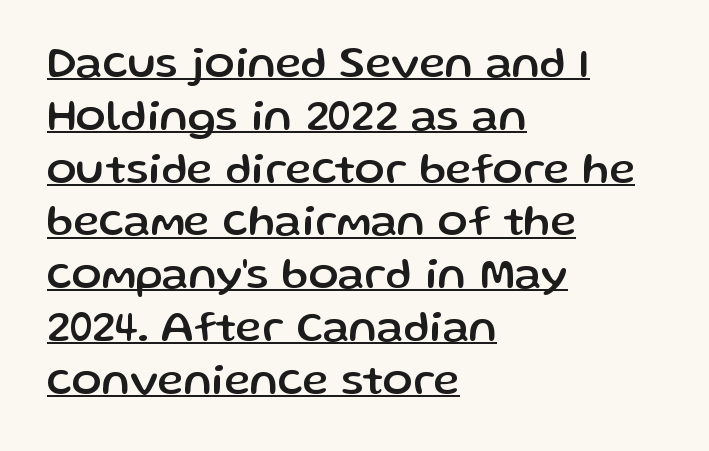
The image shows 44 px sans-serif type, upright; set left-aligned, line spacing 1.2x, normal letter spacing, underlined; low stroke contrast and a medium x-height.
